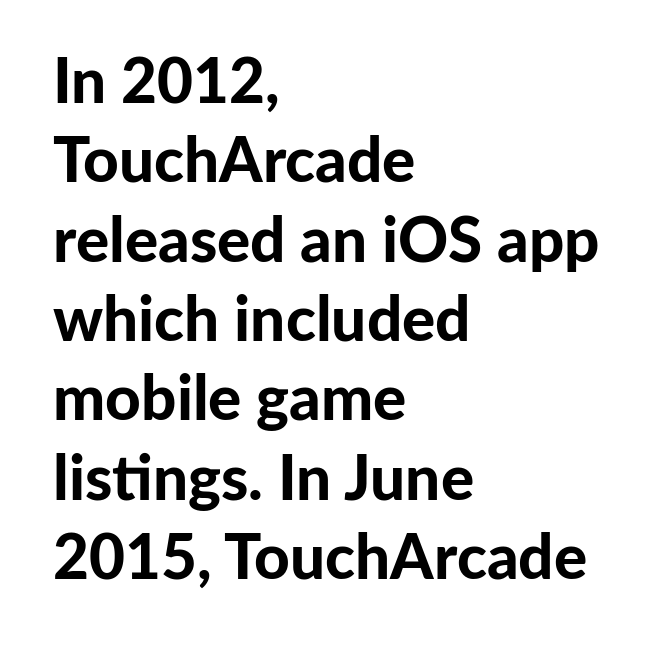
These lines carry a lot of weight — the face is fully bold. Is the block centered? No — it sits flush against the left margin. The typeface chosen for these lines omits serifs. Any mark beneath the type? The region is blank.
